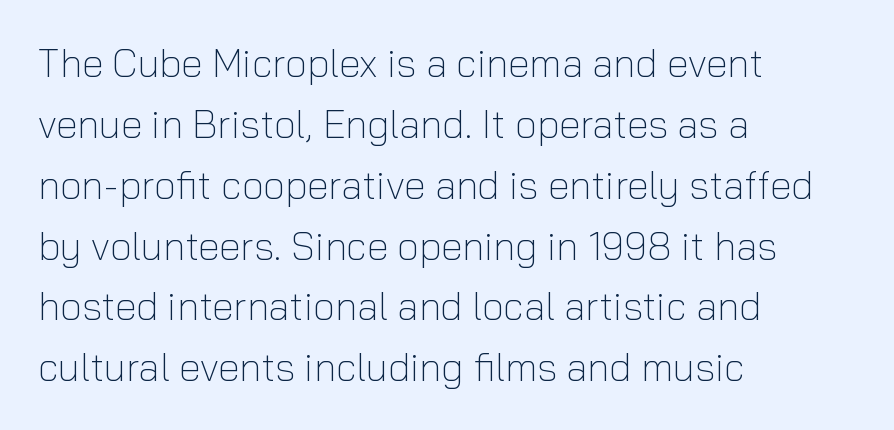
Font category for this specimen: sans-serif. Any mark beneath the type? The region is blank. Compared with a typical body face, this is equally light or lighter still. Each letter keeps its own natural width here, so spacing adapts to shape.
